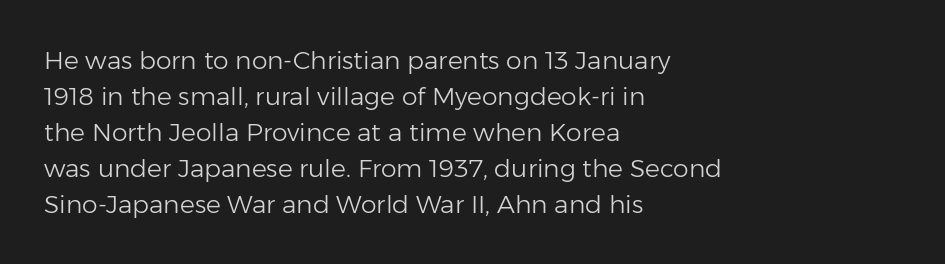
Q: Is the text bold? A: No.
Q: Is the text italic (slanted)? A: No, it is upright.
Q: Is the text underlined? A: No.
Q: How is the paragraph aligned? A: Left-aligned.
Q: Is the spacing between letters normal or unusually wide? A: Normal.
Q: Is the spacing between lines tight, normal or loose? A: Normal.
